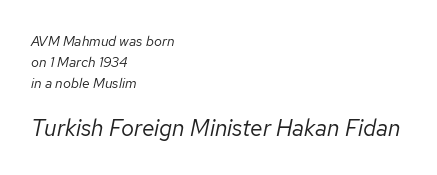
Each row of text sits above clean, open space. If you measured baseline to baseline, you'd find a middling distance. Observe the lean: these are italic letterforms. Caption: upper text group reduced, lower text group enlarged. Caption: standard tracking, unaltered.
